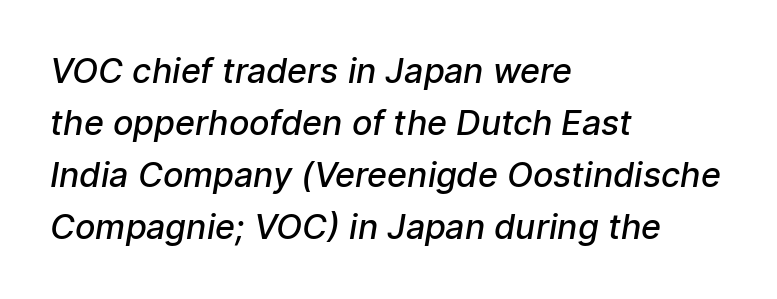
{"serif": "no", "bold": "semi", "weight": "semibold", "width": "normal", "stroke_contrast": "low", "x_height": "medium", "monospaced": "no", "underline": "no", "align": "left", "line_spacing": "normal", "line_spacing_ratio": 1.53, "letter_spacing": "normal", "letter_spacing_em": 0.0, "glyph_px": 34}
